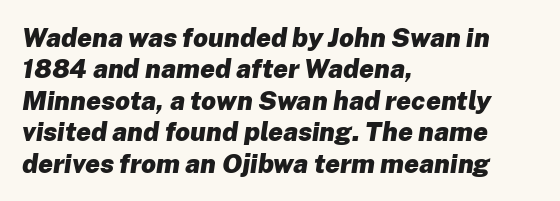
{"italic": "yes", "lean": "right", "slant_degrees": 8, "bold": "yes", "underline": "no", "align": "left", "line_spacing_ratio": 1.21, "letter_spacing": "normal", "letter_spacing_em": 0.0, "glyph_px": 26}
